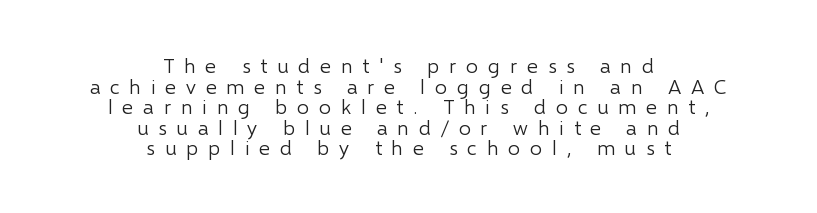
Q: Is the text bold? A: No.
Q: Is the text italic (slanted)? A: No, it is upright.
Q: Is the text underlined? A: No.
Q: How is the paragraph aligned? A: Centered.
Q: Is the spacing between letters normal or unusually wide? A: Unusually wide.
Q: Is the spacing between lines tight, normal or loose? A: Tight.
